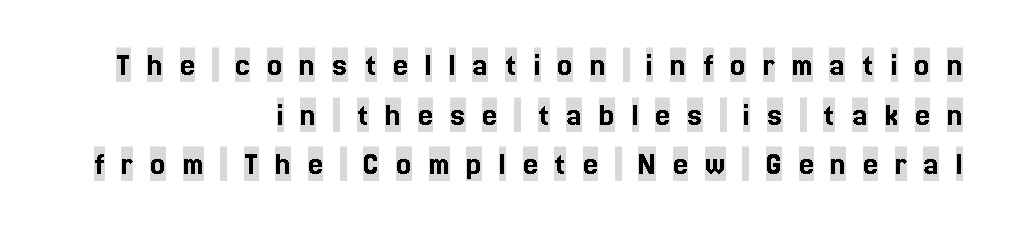
Q: Is the text italic (slanted)? A: No, it is upright.
Q: Is the typeface a serif or a sans-serif typeface? A: Serif.
Q: Is the text underlined? A: No.
Q: How is the paragraph aligned? A: Right-aligned.
Q: Is the spacing between letters normal or unusually wide? A: Unusually wide.
Q: Is the spacing between lines tight, normal or loose? A: Normal.
Q: Width (condensed, normal, or wide)? A: Condensed.
Q: x-height? A: Large.
Q: Monospaced? A: No.
